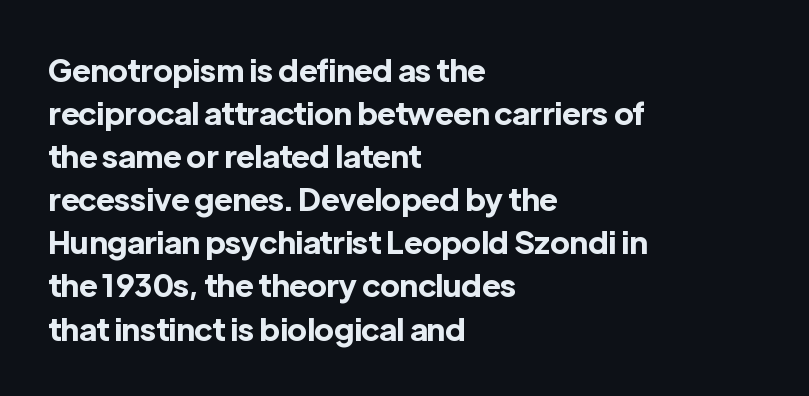
Q: Is the text bold? A: Yes.
Q: Is the text italic (slanted)? A: No, it is upright.
Q: Is the typeface a serif or a sans-serif typeface? A: Sans-serif.
Q: Is the text underlined? A: No.
Q: How is the paragraph aligned? A: Left-aligned.
Q: Is the spacing between letters normal or unusually wide? A: Normal.
Q: Is the spacing between lines tight, normal or loose? A: Normal.
Q: Width (condensed, normal, or wide)? A: Normal.
Q: x-height? A: Medium.
Q: Monospaced? A: No.
